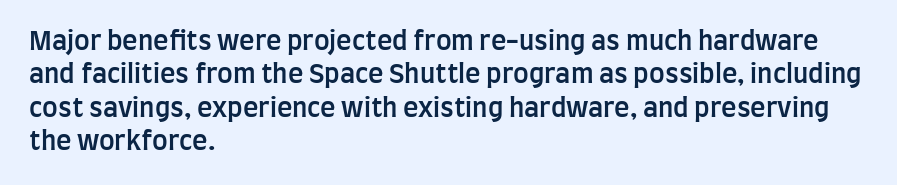
{"italic": "no", "bold": "semi", "underline": "no", "align": "left", "line_spacing": "normal", "line_spacing_ratio": 1.28, "letter_spacing": "normal", "letter_spacing_em": 0.0, "glyph_px": 26}
